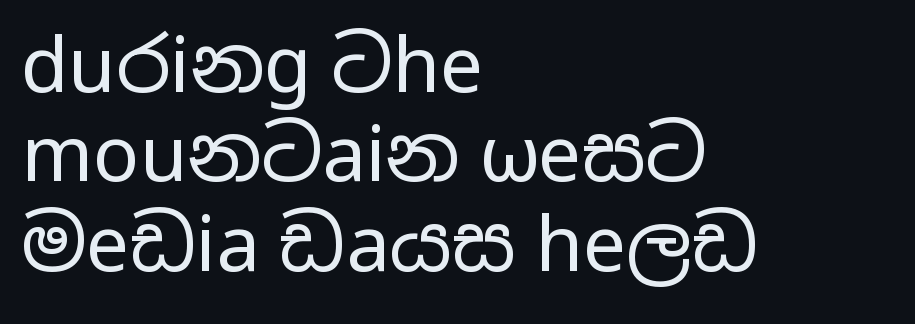
{"serif": "no", "italic": "no", "bold": "no", "weight": "regular", "width": "wide", "stroke_contrast": "low", "x_height": "medium", "monospaced": "no", "underline": "no", "align": "left", "line_spacing_ratio": 1.16, "letter_spacing": "normal", "letter_spacing_em": 0.0, "glyph_px": 77}
